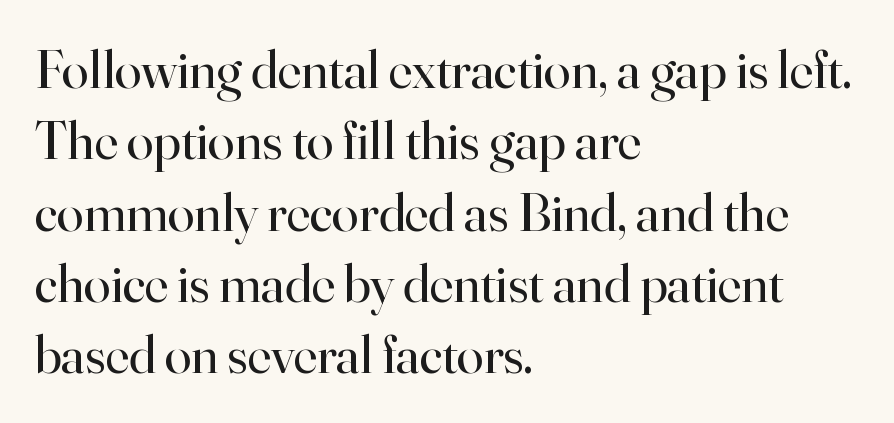
Q: Is the text bold? A: No.
Q: Is the text italic (slanted)? A: No, it is upright.
Q: Is the typeface a serif or a sans-serif typeface? A: Serif.
Q: Is the text underlined? A: No.
Q: How is the paragraph aligned? A: Left-aligned.
Q: Is the spacing between letters normal or unusually wide? A: Normal.
Q: Is the spacing between lines tight, normal or loose? A: Normal.
Q: Width (condensed, normal, or wide)? A: Normal.
Q: Stroke contrast? A: High.
Q: x-height? A: Small.
Q: Monospaced? A: No.
